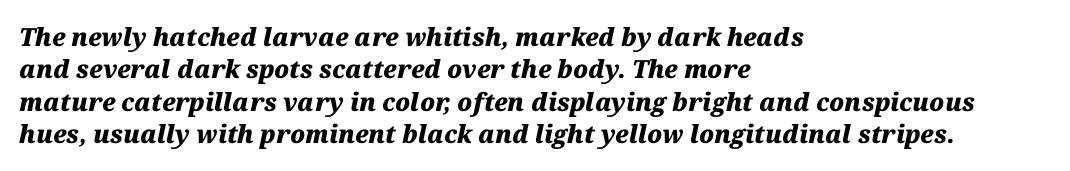
Leading matches the norm, producing a regular column. Thick stems and heavy bowls — unmistakably bold. When letters slant like this, we call the style italic. Spacing between characters is what you'd get straight out of the box. Every row of glyphs begins at an identical x-position on the left. This rendering features lettering with no underline.
